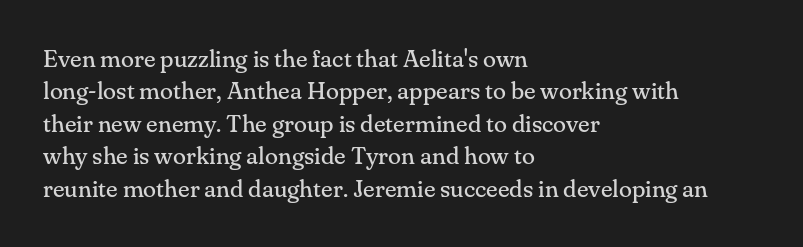
The typesetter chose a ragged-right arrangement here. In terms of letterspacing, this is plain default setting. Descenders hang freely into open space. A typesetter would call this leading conventional body-copy spacing. Stems and bowls with no extra thickness — not bold.
